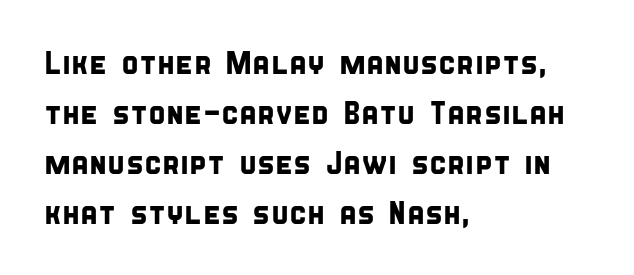
Q: Is the typeface a serif or a sans-serif typeface? A: Sans-serif.
Q: Is the text underlined? A: No.
Q: How is the paragraph aligned? A: Left-aligned.
Q: Is the spacing between letters normal or unusually wide? A: Normal.
Q: Is the spacing between lines tight, normal or loose? A: Normal.
Q: Width (condensed, normal, or wide)? A: Condensed.
Q: Stroke contrast? A: Low.
Q: x-height? A: Large.
Q: Monospaced? A: No.
